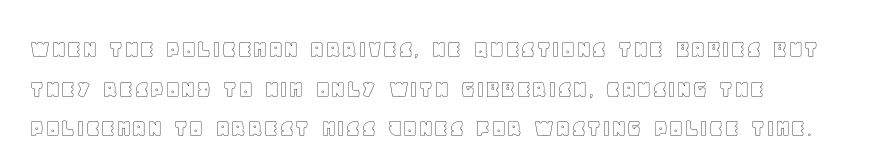
Q: Is the text italic (slanted)? A: No, it is upright.
Q: Is the text underlined? A: No.
Q: How is the paragraph aligned? A: Left-aligned.
Q: Is the spacing between letters normal or unusually wide? A: Normal.
Q: Is the spacing between lines tight, normal or loose? A: Normal.
